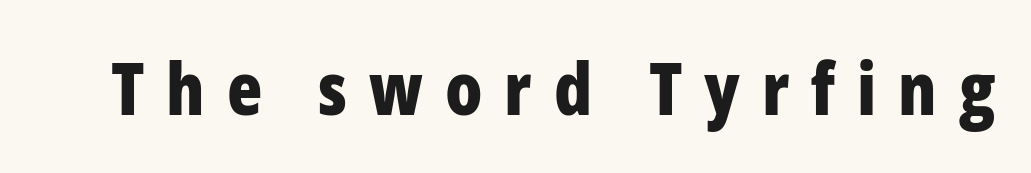
{"serif": "no", "italic": "no", "bold": "yes", "weight": "bold", "width": "condensed", "stroke_contrast": "low", "x_height": "medium", "monospaced": "no", "underline": "no", "letter_spacing": "wide", "letter_spacing_em": 0.3, "glyph_px": 73}
